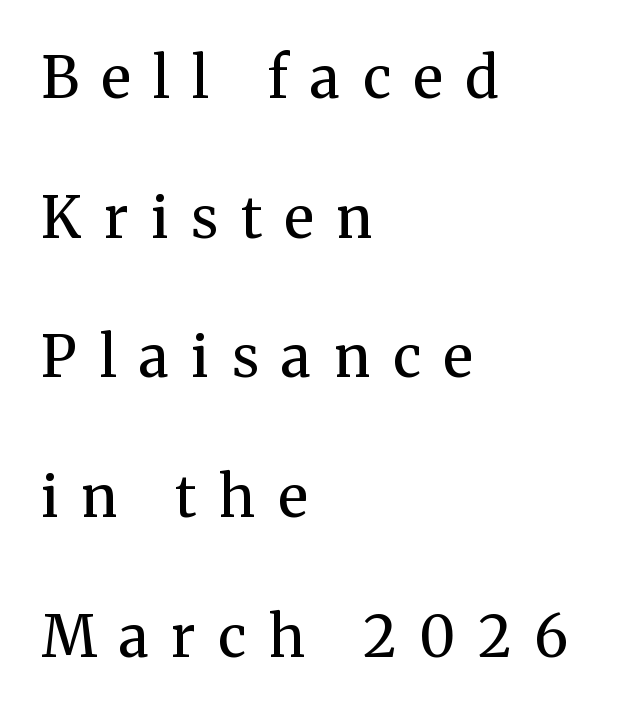
The image shows 57 px regular-weight serif type, upright; set left-aligned, loose line spacing (2.45x), unusually wide letter spacing (+0.4 em), not underlined; medium stroke contrast and a medium x-height.
